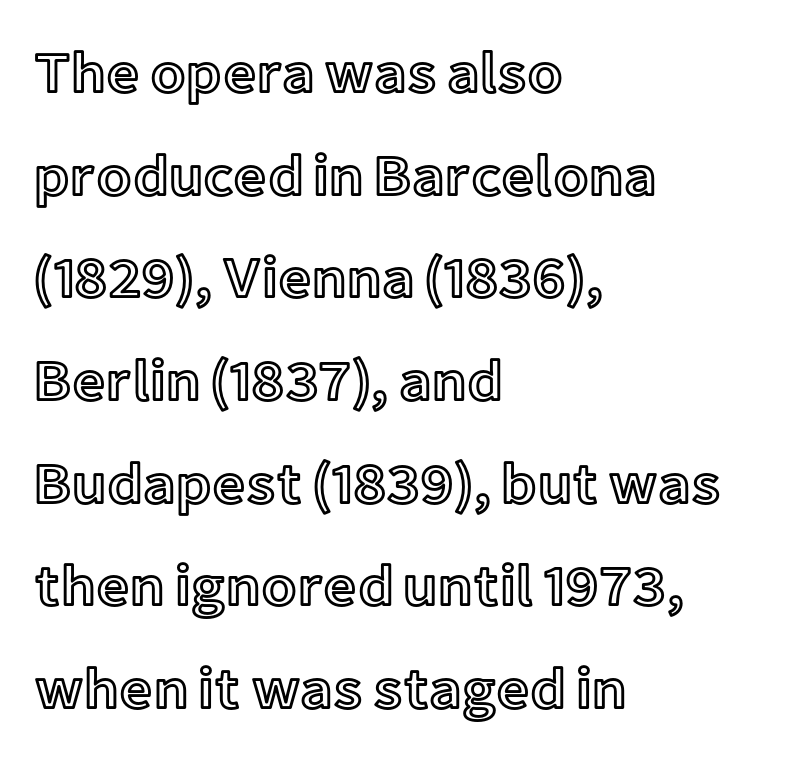
Do the letters lean? They stand straight. Clear beneath every line of the passage. The rendering anchors every line to the left-hand side. Inter-character spacing is left at the font's built-in metrics.
